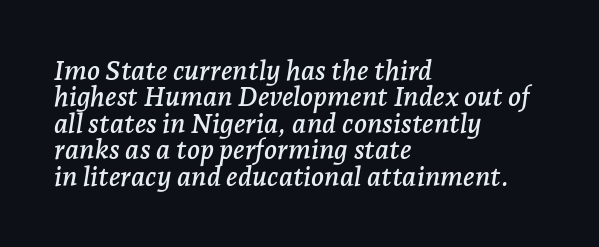
The image shows 27 px text type, italic (leaning right); set left-aligned, tight line spacing (0.98x), normal letter spacing, not underlined.
